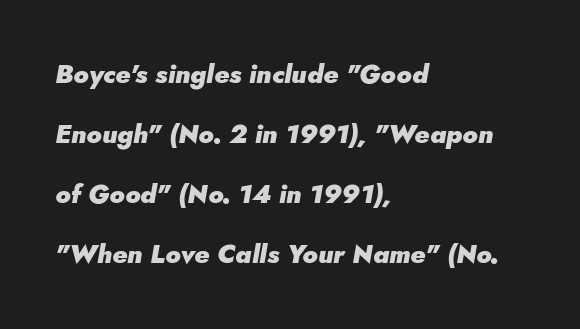
The image shows 26 px bold type, italic (leaning right); set left-aligned, loose line spacing (2.31x), normal letter spacing, not underlined.
